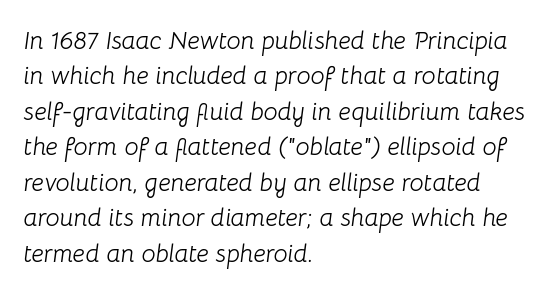
{"italic": "yes", "lean": "right", "slant_degrees": 8, "bold": "no", "underline": "no", "align": "left", "line_spacing": "normal", "line_spacing_ratio": 1.42, "letter_spacing": "normal", "letter_spacing_em": 0.0, "glyph_px": 25}
